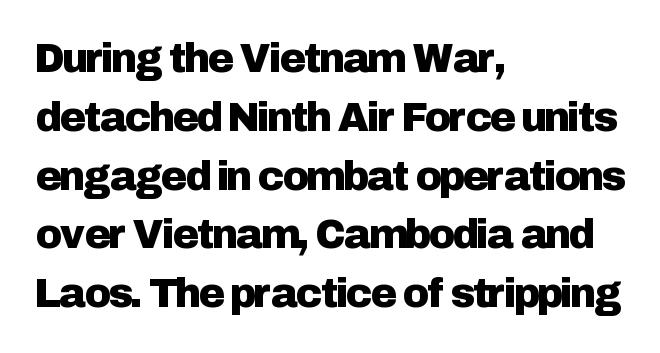
Regarding serifs, this sample does without them. The lines are quadded left. The axis of the letterforms is exactly vertical. One glance says typical: line gaps are just what's usual. The area under the type is left untouched. Spacing verdict: proportional, widths tailored to each character.
